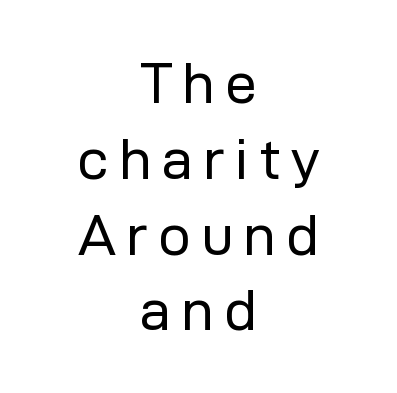
Q: Is the text bold? A: No.
Q: Is the text italic (slanted)? A: No, it is upright.
Q: Is the typeface a serif or a sans-serif typeface? A: Sans-serif.
Q: Is the text underlined? A: No.
Q: How is the paragraph aligned? A: Centered.
Q: Is the spacing between lines tight, normal or loose? A: Normal.
Q: Width (condensed, normal, or wide)? A: Normal.
Q: Stroke contrast? A: Low.
Q: x-height? A: Medium.
Q: Monospaced? A: No.
